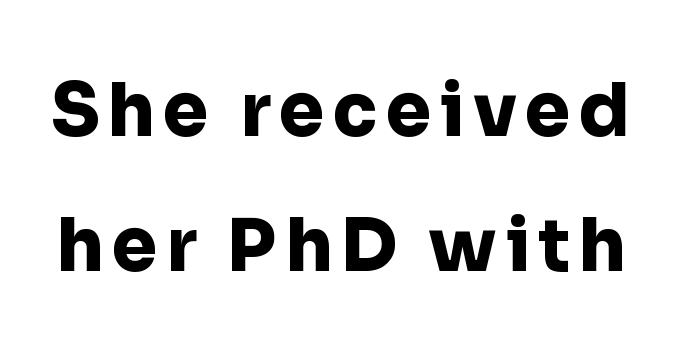
The rendering uses a bold face; every stroke is thick and dark. Think of a printed novel: that variable character pitch is what you see here. Lines of text with bare space underneath. A roman cut, with each character standing at attention.
